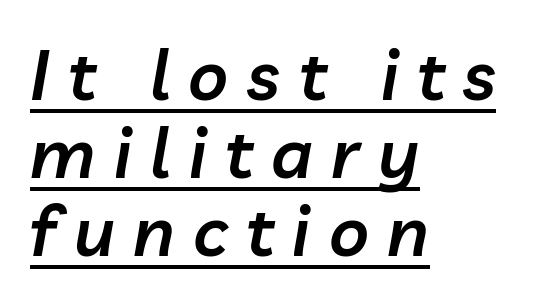
The image shows 69 px semibold type, italic (leaning right); set left-aligned, tight line spacing (1.13x), unusually wide letter spacing (+0.27 em), underlined; low stroke contrast and a medium x-height.
